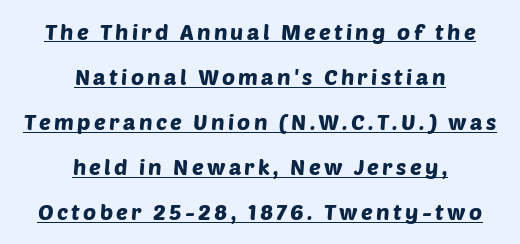
The image shows 22 px text type; set centered, loose line spacing (2.05x), underlined.
